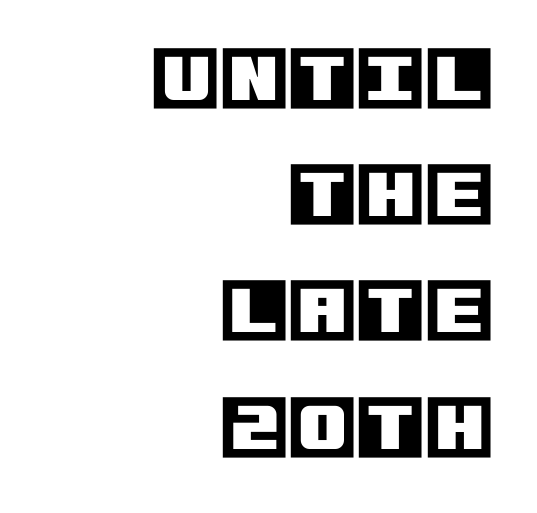
Each row of text sits above clean, open space. Designer's note — italics off, roman on. Notice how descenders clear the ascenders below comfortably — that's standard leading. The rag falls on the left side of this text block. The letters sit at their default tracking, neither squeezed nor spread.
